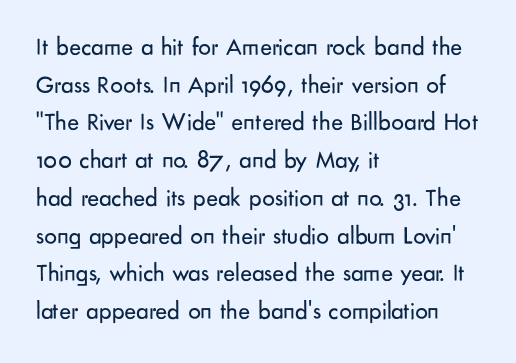
Q: Is the text bold? A: No.
Q: Is the text italic (slanted)? A: No, it is upright.
Q: Is the text underlined? A: No.
Q: How is the paragraph aligned? A: Left-aligned.
Q: Is the spacing between letters normal or unusually wide? A: Normal.
Q: Is the spacing between lines tight, normal or loose? A: Normal.
